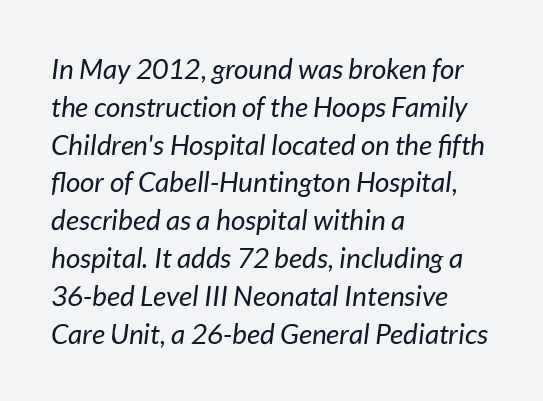
Q: Is the text bold? A: No.
Q: Is the text italic (slanted)? A: Yes, it leans right by about 7 degrees.
Q: Is the text underlined? A: No.
Q: How is the paragraph aligned? A: Left-aligned.
Q: Is the spacing between letters normal or unusually wide? A: Normal.
Q: Is the spacing between lines tight, normal or loose? A: Normal.
Q: Width (condensed, normal, or wide)? A: Normal.
Q: Stroke contrast? A: Low.
Q: x-height? A: Medium.
Q: Monospaced? A: No.
